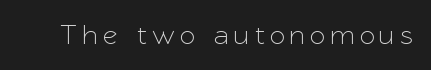
Tracking value appears strongly positive — letters spread wide. The axis of the letterforms is exactly vertical. Each row of text sits above clean, open space. Type style note: lacks serifs. The letters advance in unequal steps, a hallmark of proportional type.
